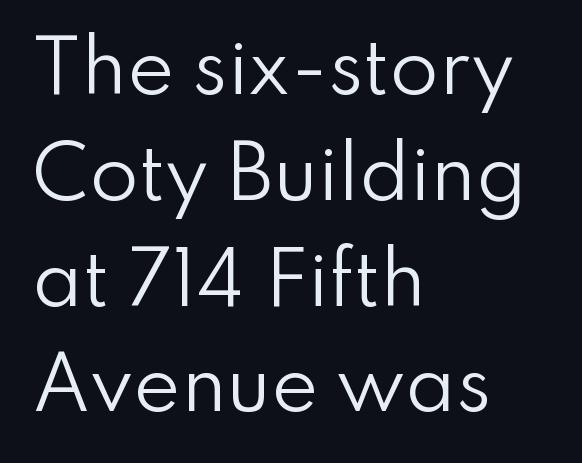
The image shows 71 px regular-weight sans-serif type, upright; set left-aligned, normal line spacing (1.49x), normal letter spacing, not underlined; low stroke contrast and a small x-height.
